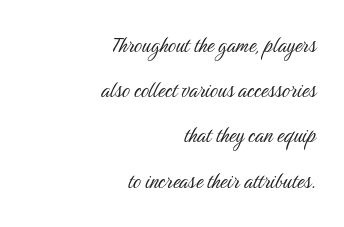
{"bold": "no", "underline": "no", "align": "right", "line_spacing_ratio": 1.81, "letter_spacing": "normal", "letter_spacing_em": 0.0, "glyph_px": 25}
